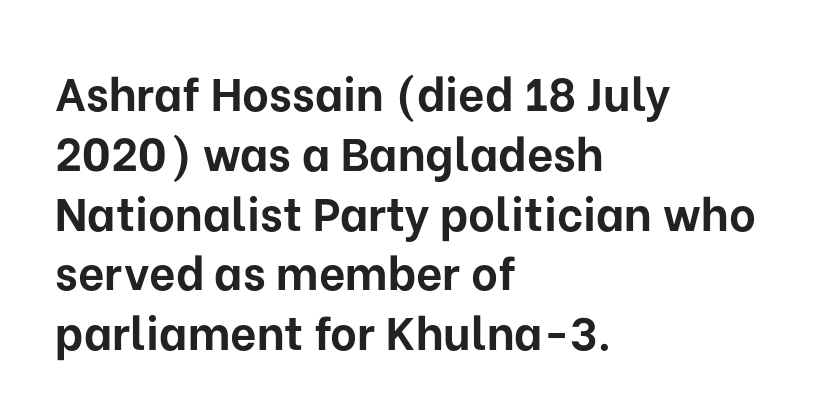
Is the letter spacing exaggerated? No — it looks like the ordinary default. Reading down the block, your eye returns to a fixed left position each line. Proportional: the letters do not fall into vertical columns. A typesetter would call this leading conventional body-copy spacing. The characters display no serif detailing; their extremities are plain.
